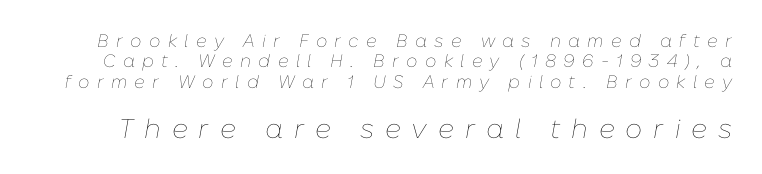
Which of the two is more prominent by size? The second, at the bottom. Quick note: italic. Students, note that the glyphs here are deliberately spaced far apart. Nobody drew a line under any word here.
